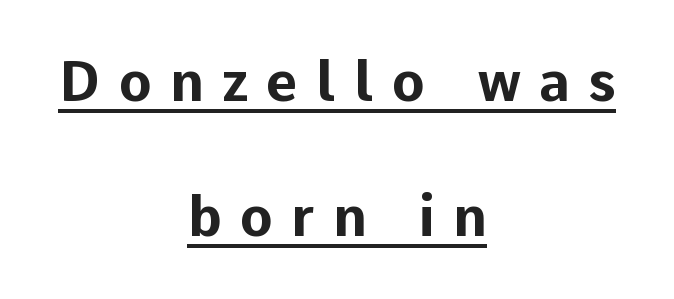
{"serif": "no", "italic": "no", "bold": "yes", "weight": "bold", "width": "normal", "stroke_contrast": "low", "x_height": "medium", "monospaced": "no", "underline": "yes", "align": "center", "line_spacing": "loose", "line_spacing_ratio": 2.46, "letter_spacing": "wide", "letter_spacing_em": 0.33, "glyph_px": 55}
